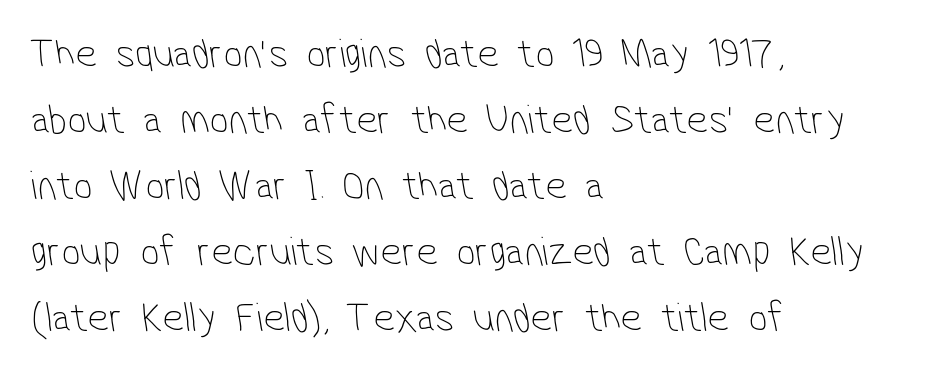
The image shows 42 px thin, condensed sans-serif type; set left-aligned, normal line spacing (1.57x), normal letter spacing, not underlined; low stroke contrast and a medium x-height.
